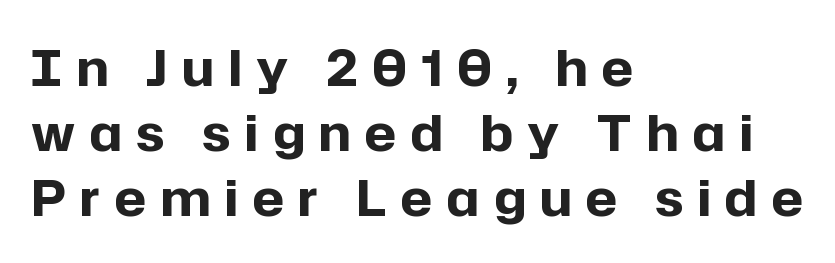
The image shows 50 px bold sans-serif type, upright; set left-aligned, normal line spacing (1.3x), unusually wide letter spacing (+0.29 em), not underlined; low stroke contrast and a medium x-height.
